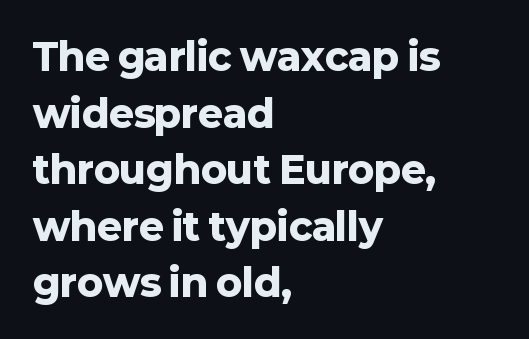
{"serif": "no", "italic": "no", "bold": "yes", "weight": "heavy", "width": "normal", "stroke_contrast": "low", "x_height": "medium", "monospaced": "no", "underline": "no", "align": "left", "line_spacing": "normal", "line_spacing_ratio": 1.49, "letter_spacing": "normal", "letter_spacing_em": 0.0, "glyph_px": 38}
